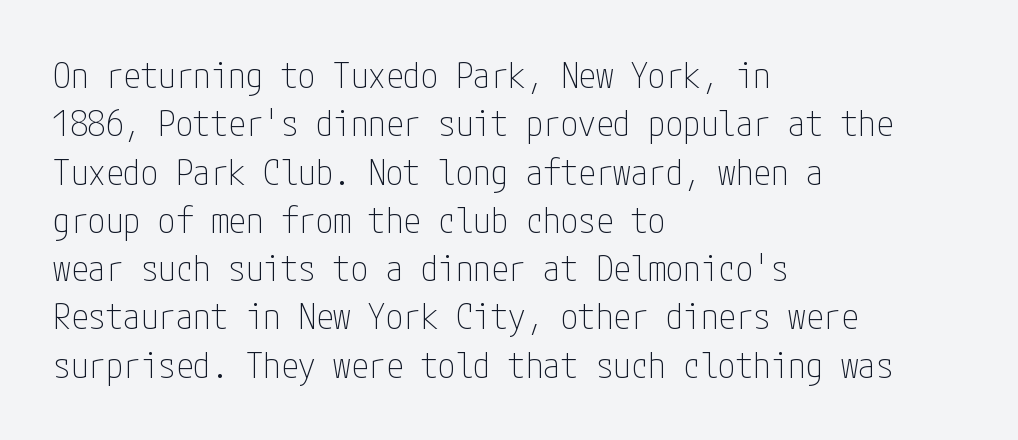
Typeset ragged right — the left edge is the straight one. Grotesque or geometric, the face here clearly has no serifs. Notice how descenders clear the ascenders below comfortably — that's standard leading. Here the glyphs are tracked normally, forming tight word shapes. A light-to-regular cut is what we see here. A clean baseline with only descenders dipping below it.
